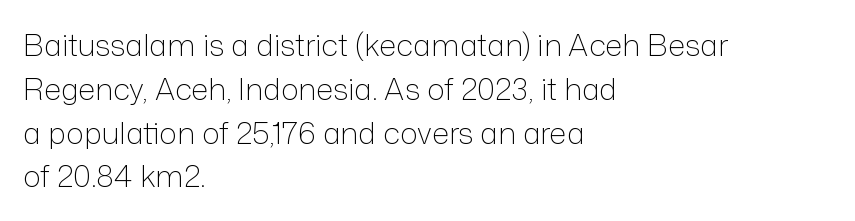
Q: Is the text bold? A: No.
Q: Is the text italic (slanted)? A: No, it is upright.
Q: Is the typeface a serif or a sans-serif typeface? A: Sans-serif.
Q: Is the text underlined? A: No.
Q: How is the paragraph aligned? A: Left-aligned.
Q: Is the spacing between letters normal or unusually wide? A: Normal.
Q: Is the spacing between lines tight, normal or loose? A: Normal.
Q: Width (condensed, normal, or wide)? A: Normal.
Q: Stroke contrast? A: Low.
Q: x-height? A: Medium.
Q: Monospaced? A: No.
